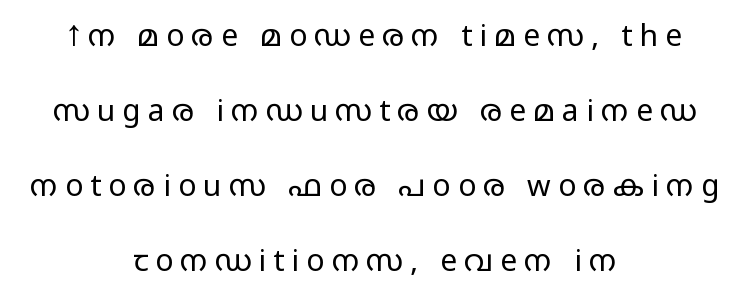
{"serif": "no", "italic": "no", "bold": "no", "weight": "light", "width": "wide", "stroke_contrast": "low", "x_height": "medium", "monospaced": "no", "underline": "no", "align": "center", "line_spacing": "loose", "line_spacing_ratio": 2.5, "letter_spacing": "wide", "letter_spacing_em": 0.24, "glyph_px": 30}
